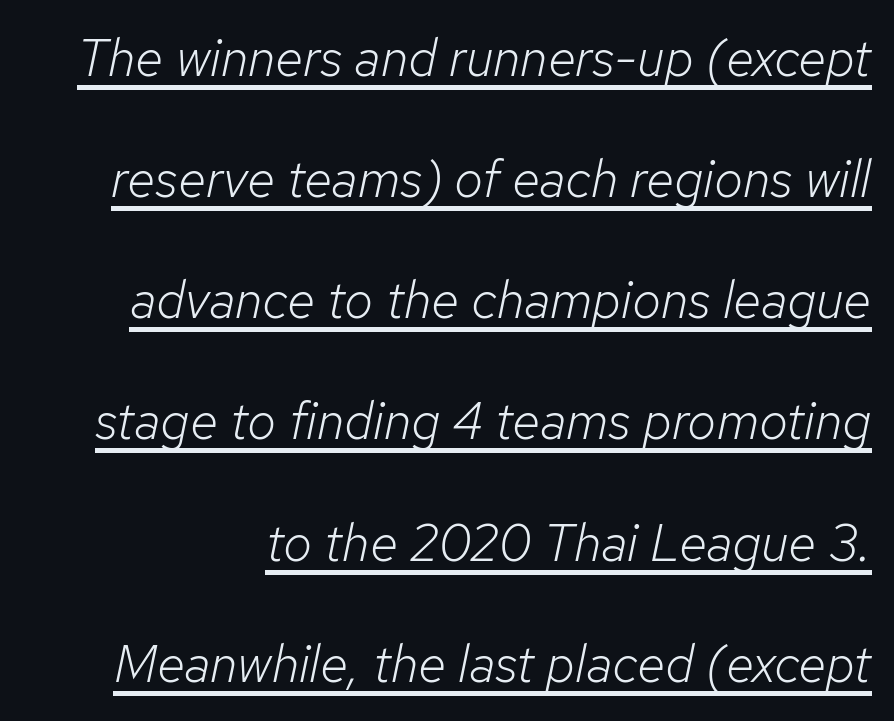
The image shows 52 px light type, italic (leaning right); set loose line spacing (2.33x), normal letter spacing, underlined; low stroke contrast and a medium x-height.
